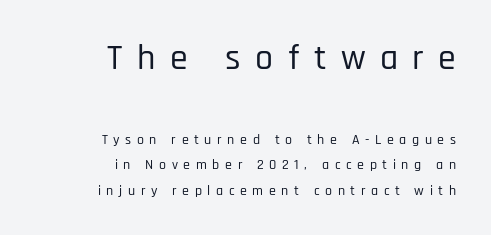
Q: Is the text italic (slanted)? A: No, it is upright.
Q: Is the typeface a serif or a sans-serif typeface? A: Sans-serif.
Q: Is the text underlined? A: No.
Q: How is the paragraph aligned? A: Right-aligned.
Q: Is the spacing between letters normal or unusually wide? A: Unusually wide.
Q: Which block of text is set in a larger size, the first (top) or the second (bottom)? A: The first (top) one.
Q: Width (condensed, normal, or wide)? A: Condensed.
Q: Stroke contrast? A: Low.
Q: x-height? A: Large.
Q: Monospaced? A: No.
